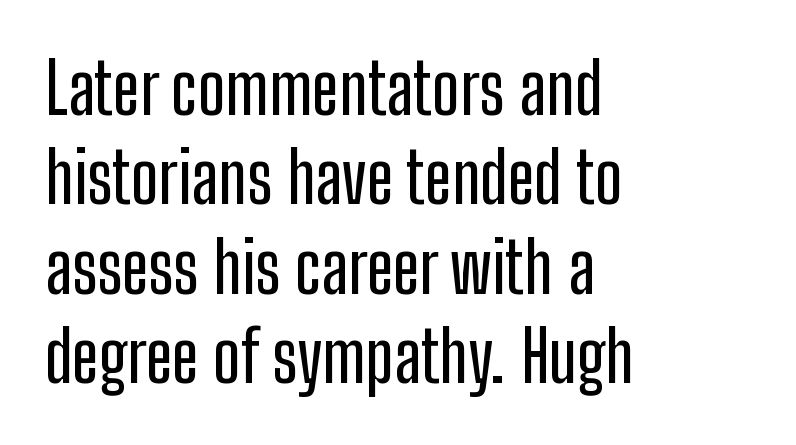
{"serif": "no", "italic": "no", "width": "condensed", "stroke_contrast": "low", "x_height": "medium", "monospaced": "no", "underline": "no", "align": "left", "line_spacing": "normal", "line_spacing_ratio": 1.26, "letter_spacing": "normal", "letter_spacing_em": 0.0, "glyph_px": 71}
